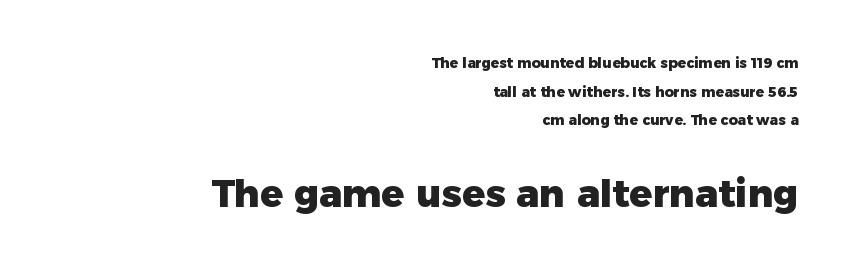
The image shows 38 px heavy sans-serif type, upright; set right-aligned, loose line spacing (2.05x), normal letter spacing, not underlined; the second (bottom) block is 2.71x larger; low stroke contrast and a medium x-height.
